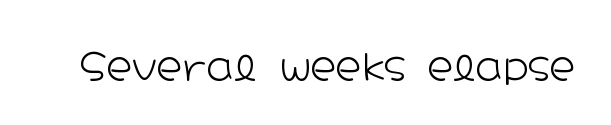
Q: Is the text bold? A: No.
Q: Is the text italic (slanted)? A: No, it is upright.
Q: Is the typeface a serif or a sans-serif typeface? A: Sans-serif.
Q: Is the text underlined? A: No.
Q: Is the spacing between letters normal or unusually wide? A: Normal.
Q: Width (condensed, normal, or wide)? A: Wide.
Q: Stroke contrast? A: Low.
Q: x-height? A: Medium.
Q: Monospaced? A: No.
